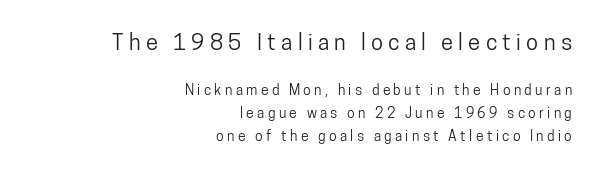
Q: Is the text italic (slanted)? A: No, it is upright.
Q: Is the text underlined? A: No.
Q: How is the paragraph aligned? A: Right-aligned.
Q: Is the spacing between letters normal or unusually wide? A: Unusually wide.
Q: Is the spacing between lines tight, normal or loose? A: Normal.
Q: Which block of text is set in a larger size, the first (top) or the second (bottom)? A: The first (top) one.
